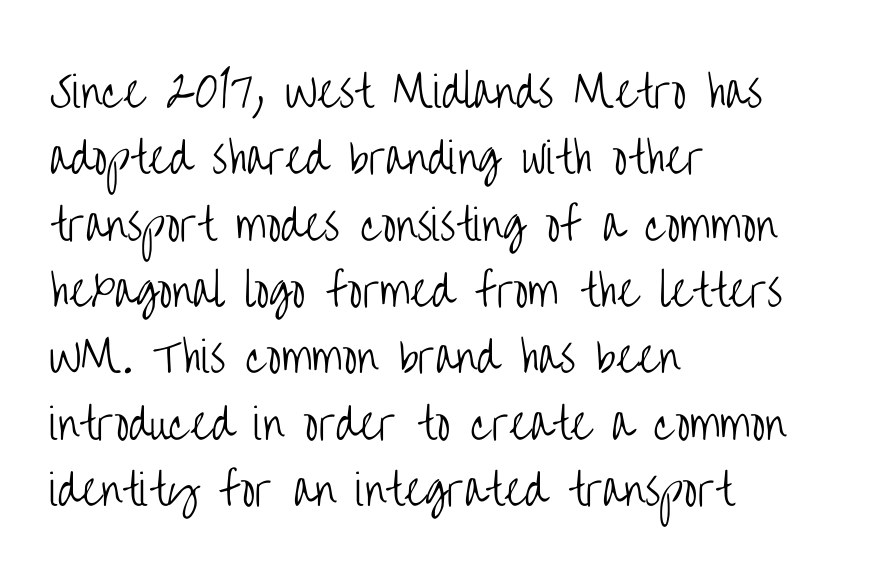
{"serif": "no", "italic": "no", "bold": "no", "weight": "light", "width": "condensed", "stroke_contrast": "low", "x_height": "large", "monospaced": "no", "underline": "no", "align": "left", "line_spacing": "normal", "line_spacing_ratio": 1.58, "letter_spacing": "normal", "letter_spacing_em": 0.0, "glyph_px": 42}
